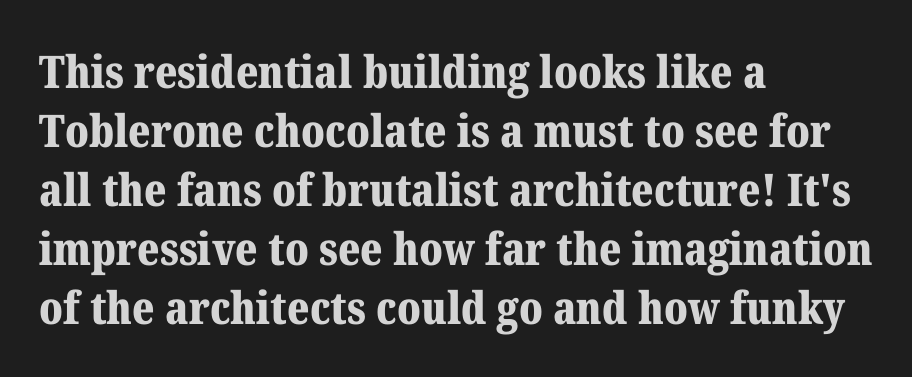
Q: Is the text bold? A: Yes.
Q: Is the text italic (slanted)? A: No, it is upright.
Q: Is the typeface a serif or a sans-serif typeface? A: Serif.
Q: Is the text underlined? A: No.
Q: How is the paragraph aligned? A: Left-aligned.
Q: Is the spacing between letters normal or unusually wide? A: Normal.
Q: Is the spacing between lines tight, normal or loose? A: Normal.
Q: Width (condensed, normal, or wide)? A: Normal.
Q: Stroke contrast? A: Medium.
Q: x-height? A: Medium.
Q: Monospaced? A: No.
